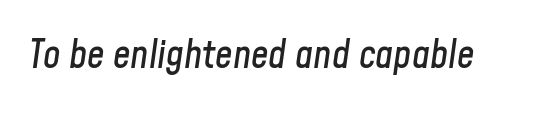
This sample has the flowing, uneven cadence of proportional lettering. Here the glyphs are tracked normally, forming tight word shapes. Quick note: underline off. The axis of the letterforms is tilted away from vertical.
